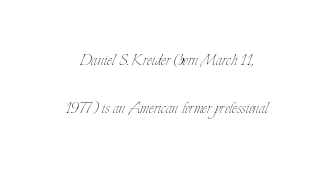
The glyphs are unaccompanied by any horizontal stroke below them. The line texture is even and compact thanks to regular tracking. The passage shown stacks its lines with a broad gap.
